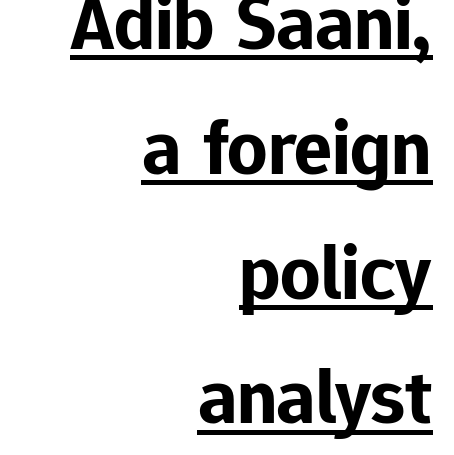
{"serif": "no", "italic": "no", "bold": "yes", "weight": "bold", "width": "normal", "stroke_contrast": "low", "x_height": "medium", "monospaced": "no", "underline": "yes", "align": "right", "line_spacing": "normal", "line_spacing_ratio": 1.58, "letter_spacing": "normal", "letter_spacing_em": 0.0, "glyph_px": 79}
